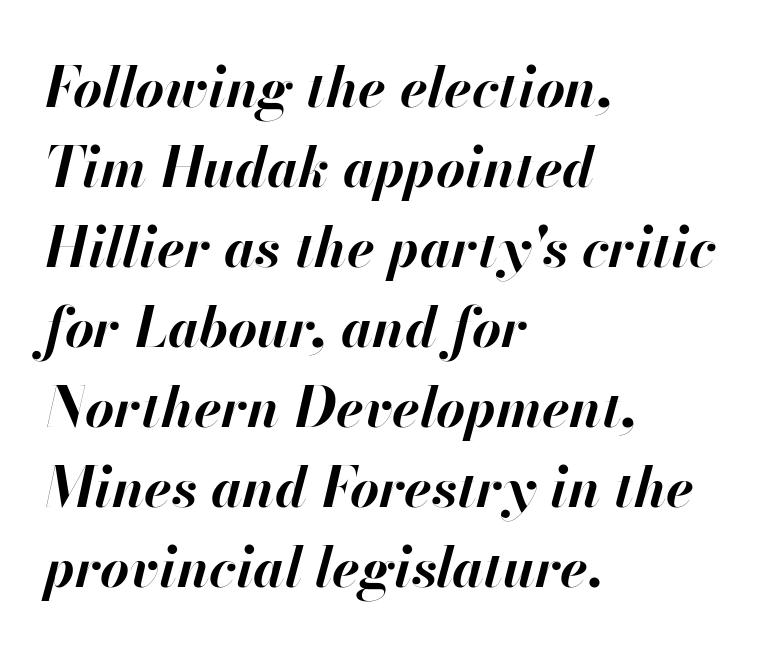
{"italic": "yes", "lean": "right", "slant_degrees": 13, "bold": "yes", "weight": "bold", "width": "normal", "stroke_contrast": "high", "x_height": "small", "monospaced": "no", "underline": "no", "align": "left", "line_spacing": "normal", "line_spacing_ratio": 1.43, "letter_spacing": "normal", "letter_spacing_em": 0.0, "glyph_px": 56}
